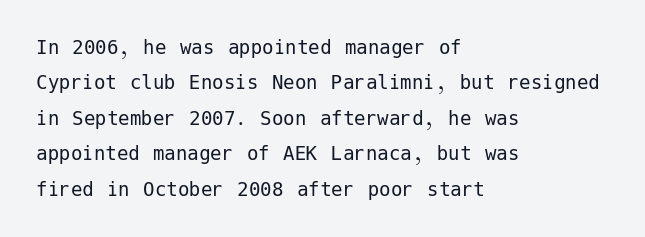
The face looks like a standard text weight, possibly lighter. Vertical strokes here are truly vertical. These lines keep a tight, regular rhythm from letter to letter. Leading matches the norm, producing a regular column. Left-aligned paragraph, ragged on the right. The space directly below the letters is spotless.
